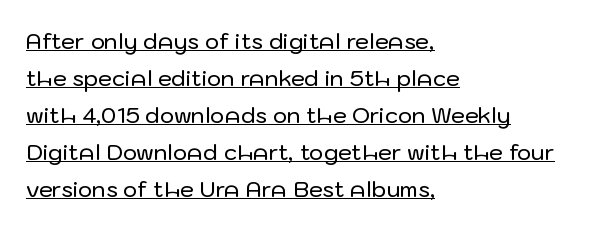
What decoration does the sample have? An underline. Horizontal alignment here is leftward, the default for most running prose. The lines sit at an ordinary, default distance from one another. The type sits square on the baseline with zero lean.
